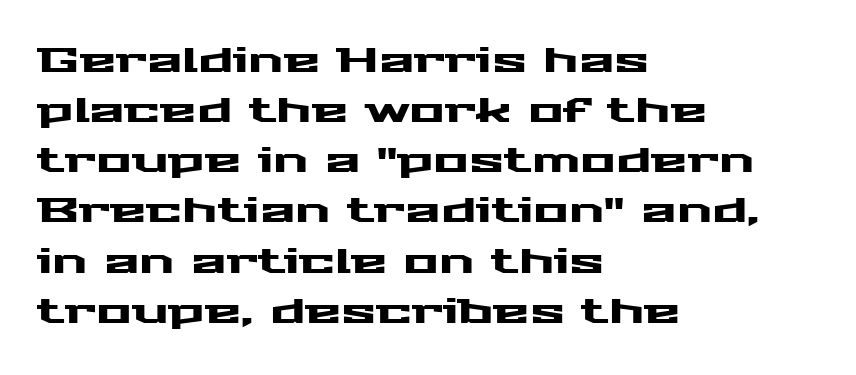
Rule under the text: the space is simply empty. Visually the block forms a straight wall on the left and a jagged coastline on the right. The line texture is even and compact thanks to regular tracking. This rendering employs a face without finishing strokes, i.e., a sans-serif. This sample has the flowing, uneven cadence of proportional lettering. Regular leading.
